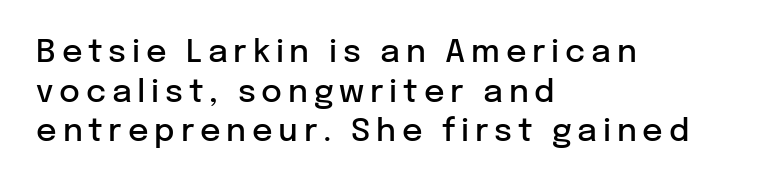
Q: Is the text bold? A: Semi-bold.
Q: Is the text italic (slanted)? A: No, it is upright.
Q: Is the typeface a serif or a sans-serif typeface? A: Sans-serif.
Q: Is the text underlined? A: No.
Q: How is the paragraph aligned? A: Left-aligned.
Q: Width (condensed, normal, or wide)? A: Normal.
Q: Stroke contrast? A: Low.
Q: x-height? A: Medium.
Q: Monospaced? A: No.
